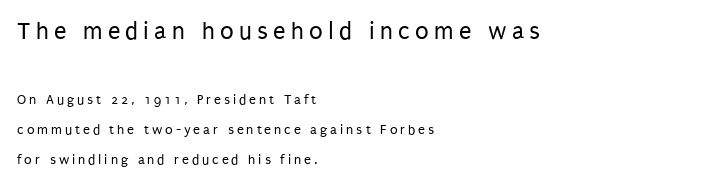
Q: Is the text bold? A: No.
Q: Is the text italic (slanted)? A: No, it is upright.
Q: Is the text underlined? A: No.
Q: How is the paragraph aligned? A: Left-aligned.
Q: Is the spacing between letters normal or unusually wide? A: Unusually wide.
Q: Is the spacing between lines tight, normal or loose? A: Loose.
Q: Which block of text is set in a larger size, the first (top) or the second (bottom)? A: The first (top) one.
